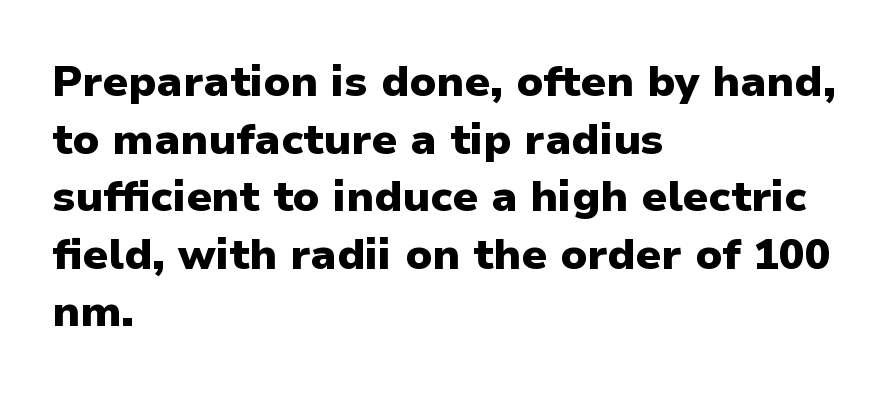
The image shows 43 px heavy sans-serif type, upright; set left-aligned, normal line spacing (1.34x), normal letter spacing, not underlined; low stroke contrast and a medium x-height.
